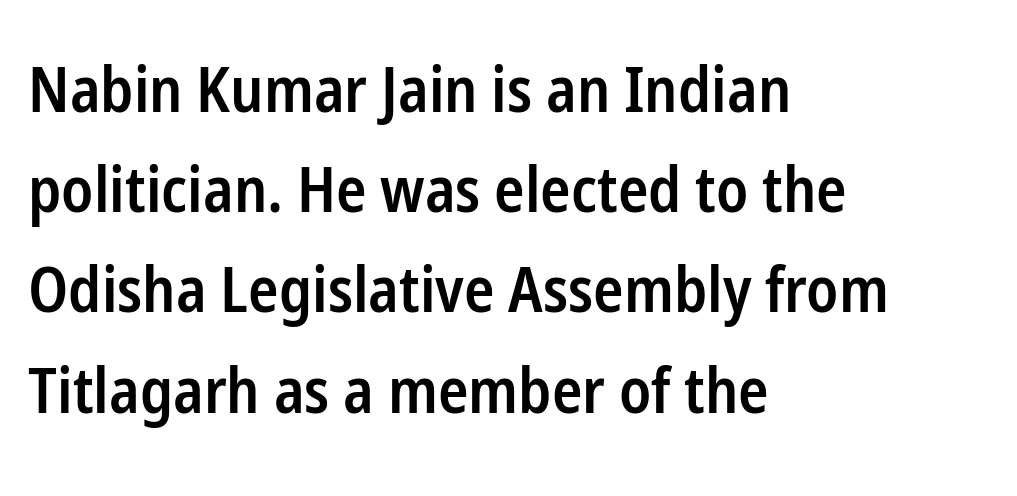
This is sans-serif lettering, the kind often seen on screens and signage. Posture: vertical. Each line starts at the same left margin while the right side varies. The passage shown is typed in a proportional face where columns would drift. Beneath every word, the page is bare. The glyphs have the mass of a demibold cut, below bold.
